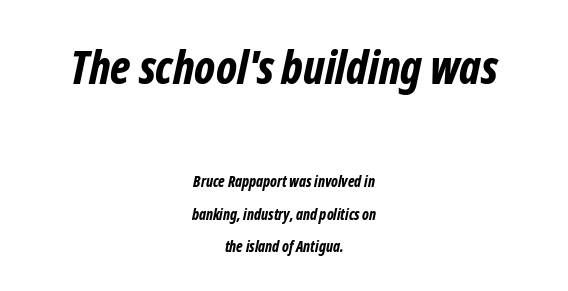
{"italic": "yes", "lean": "right", "slant_degrees": 12, "bold": "yes", "weight": "bold", "width": "condensed", "stroke_contrast": "low", "x_height": "medium", "monospaced": "no", "underline": "no", "align": "center", "line_spacing": "loose", "line_spacing_ratio": 2.16, "letter_spacing": "normal", "letter_spacing_em": 0.0, "larger_block": "first", "size_ratio": 3.07, "glyph_px": 46}
